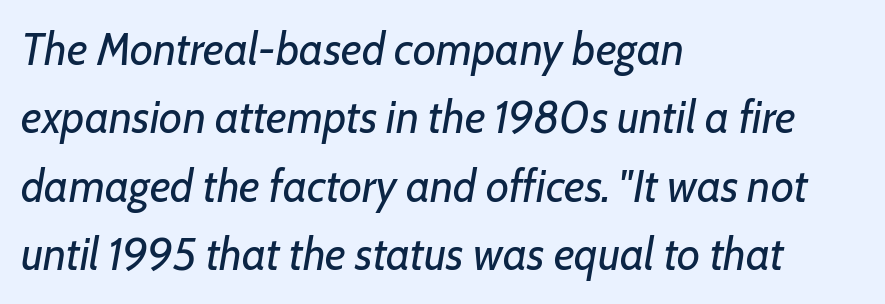
{"italic": "yes", "lean": "right", "slant_degrees": 7, "bold": "no", "weight": "regular", "width": "normal", "stroke_contrast": "low", "x_height": "medium", "monospaced": "no", "underline": "no", "align": "left", "line_spacing": "normal", "line_spacing_ratio": 1.52, "letter_spacing": "normal", "letter_spacing_em": 0.0, "glyph_px": 45}
